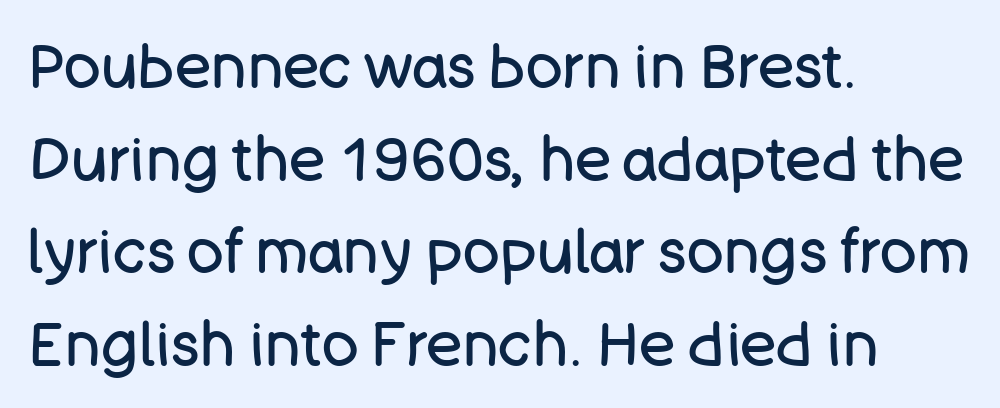
This sample uses plain, unmodified letter spacing. Is the stroke heavy? The answer is a plain regular-or-lighter. Observe the absence of serifs on each vertical stroke in this sample. These lines sit exactly where default settings would place them. Where is the straight margin? On the left. The specimen omits any rule beneath the text block's lines.
